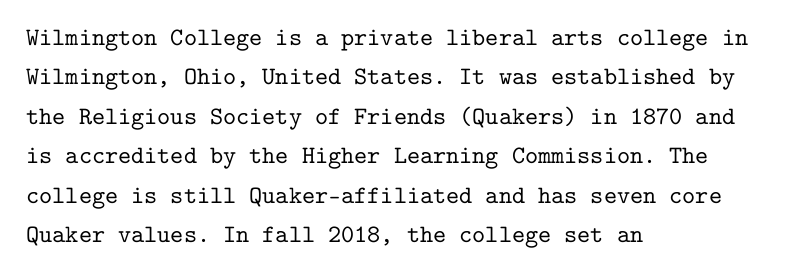
The image shows 25 px text type, upright; set left-aligned, normal line spacing (1.58x), normal letter spacing, not underlined.
